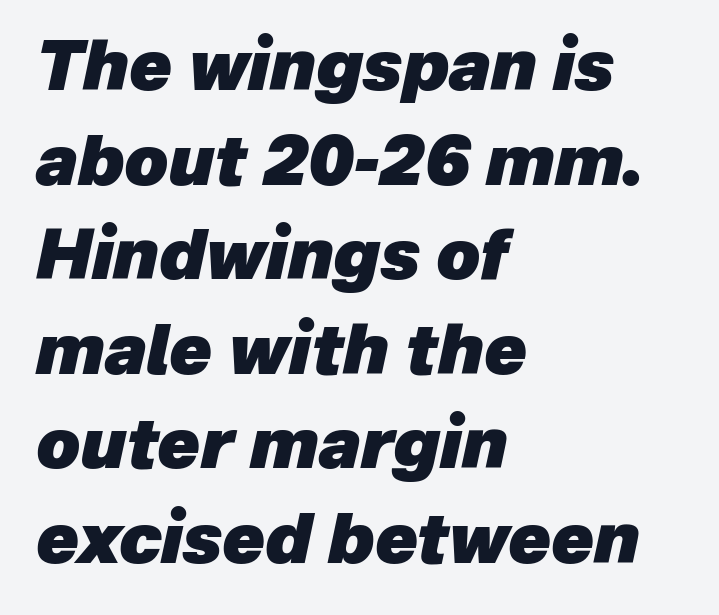
{"italic": "yes", "lean": "right", "slant_degrees": 12, "bold": "yes", "weight": "heavy", "width": "normal", "stroke_contrast": "low", "x_height": "medium", "monospaced": "no", "underline": "no", "align": "left", "line_spacing": "normal", "line_spacing_ratio": 1.37, "letter_spacing": "normal", "letter_spacing_em": 0.0, "glyph_px": 69}
